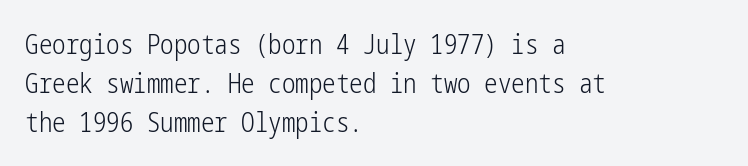
Default kerning and tracking; the words read as compact shapes. No heavy texture on the line: the type isn't bold. A roman cut, with each character standing at attention. Notice how the passage keeps a crisp vertical edge on the left only. Bare-footed words on every line.
